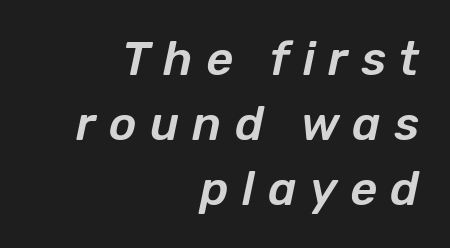
{"italic": "yes", "lean": "right", "slant_degrees": 12, "width": "normal", "stroke_contrast": "low", "x_height": "medium", "monospaced": "no", "underline": "no", "align": "right", "line_spacing": "normal", "line_spacing_ratio": 1.38, "letter_spacing": "wide", "letter_spacing_em": 0.28, "glyph_px": 47}
